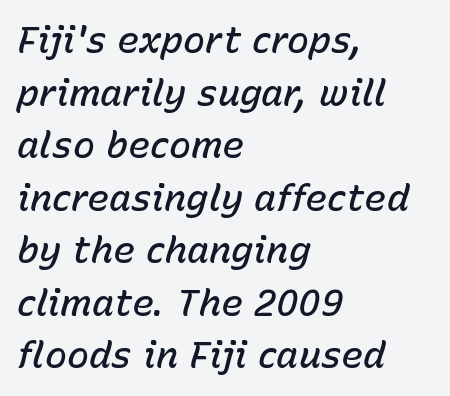
The image shows 37 px semibold type, italic (leaning right); set left-aligned, normal line spacing (1.42x), normal letter spacing, not underlined; low stroke contrast and a medium x-height.
